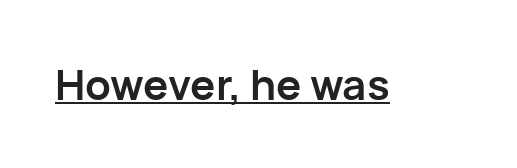
Q: Is the text bold? A: Yes.
Q: Is the text italic (slanted)? A: No, it is upright.
Q: Is the typeface a serif or a sans-serif typeface? A: Sans-serif.
Q: Is the text underlined? A: Yes.
Q: Is the spacing between letters normal or unusually wide? A: Normal.
Q: Width (condensed, normal, or wide)? A: Normal.
Q: Stroke contrast? A: Low.
Q: x-height? A: Medium.
Q: Monospaced? A: No.
